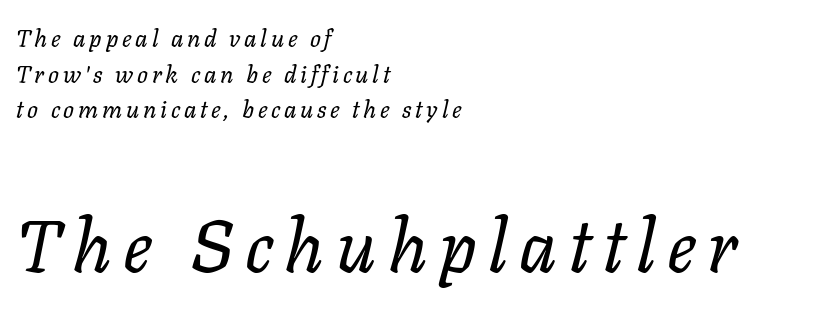
{"italic": "yes", "lean": "right", "slant_degrees": 11, "bold": "no", "weight": "regular", "width": "normal", "stroke_contrast": "low", "x_height": "medium", "monospaced": "no", "underline": "no", "align": "left", "line_spacing": "normal", "line_spacing_ratio": 1.48, "larger_block": "second", "size_ratio": 3.04, "glyph_px": 73}
